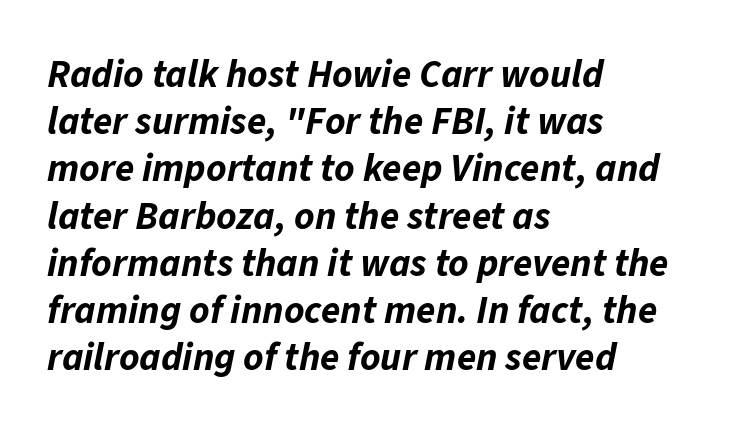
Q: Is the text bold? A: Yes.
Q: Is the text italic (slanted)? A: Yes, it leans right by about 11 degrees.
Q: Is the text underlined? A: No.
Q: How is the paragraph aligned? A: Left-aligned.
Q: Is the spacing between letters normal or unusually wide? A: Normal.
Q: Width (condensed, normal, or wide)? A: Normal.
Q: Stroke contrast? A: Low.
Q: x-height? A: Medium.
Q: Monospaced? A: No.
